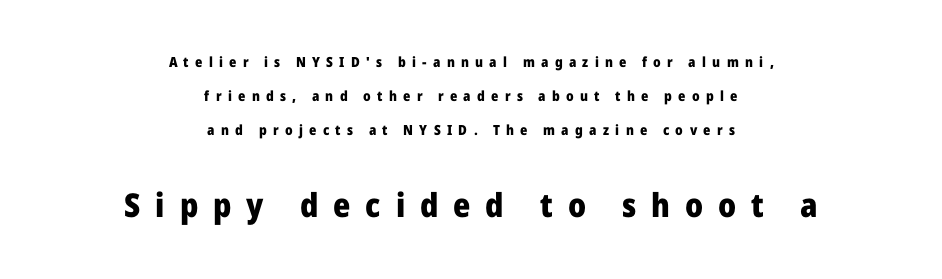
Spacing between characters has been opened up far beyond the box default. When letters stand straight like this, we call the style roman or upright. Proportional: the letters do not fall into vertical columns. The passage shown begins with its smaller block and ends with its larger one. The setting favours the middle, as headings and verse often do. Baseline-to-baseline distance is far greater than the letter height.
